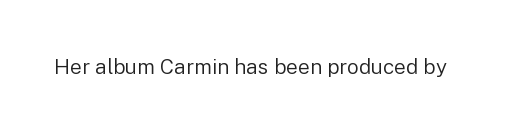
The image shows 21 px text type, upright; set normal letter spacing, not underlined.
